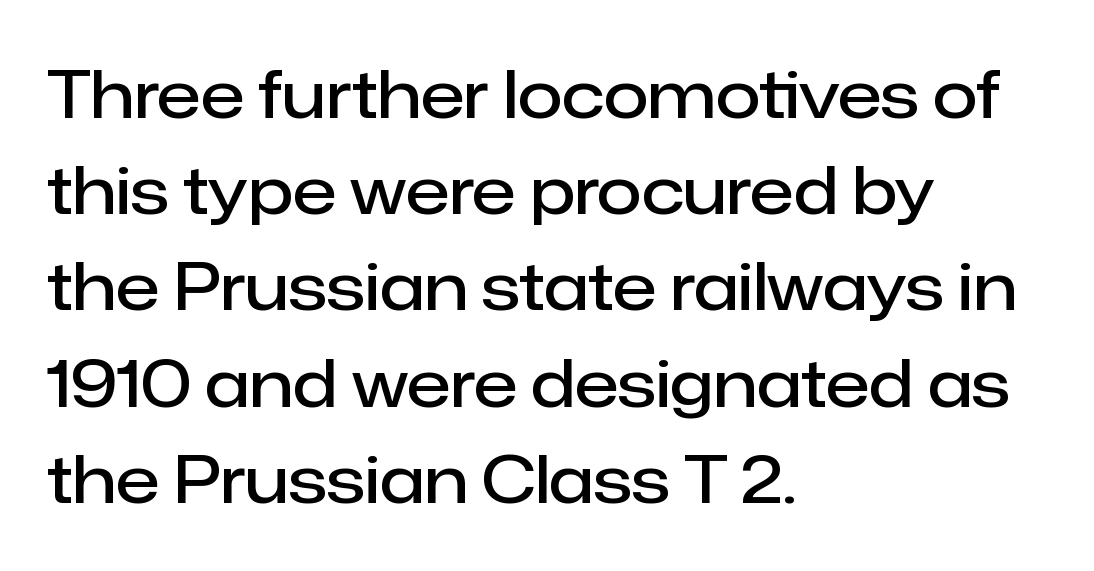
Q: Is the text bold? A: Semi-bold.
Q: Is the text italic (slanted)? A: No, it is upright.
Q: Is the typeface a serif or a sans-serif typeface? A: Sans-serif.
Q: Is the text underlined? A: No.
Q: How is the paragraph aligned? A: Left-aligned.
Q: Is the spacing between letters normal or unusually wide? A: Normal.
Q: Is the spacing between lines tight, normal or loose? A: Normal.
Q: Width (condensed, normal, or wide)? A: Normal.
Q: Stroke contrast? A: Low.
Q: x-height? A: Medium.
Q: Monospaced? A: No.
